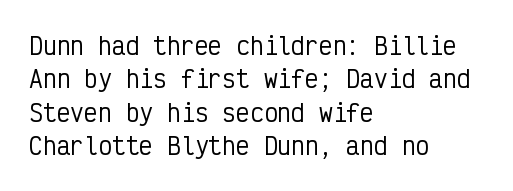
The rendering uses a moderate line-height, typical for paragraphs. These lines were composed using upright roman letters. The gaps between neighbouring characters are ordinary and unremarkable. Has an underline been added? It has not. Line starts are locked; line ends wander.
